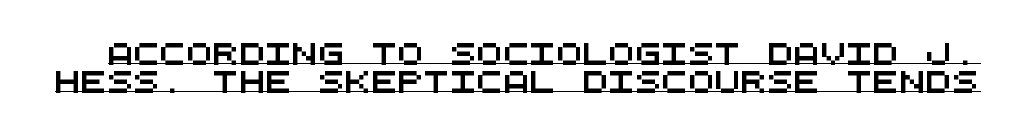
This block has exactly the height ordinary leading produces. The rendering uses the underline text-decoration. The gaps between neighbouring characters are ordinary and unremarkable.
